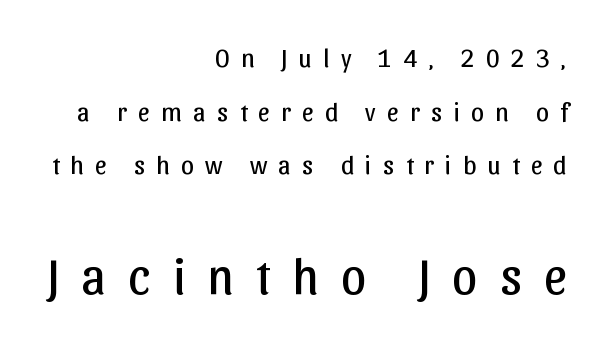
Words float on clear page, feet unadorned. The text was rendered using a sans face with plain stroke endings. Summary of vertical rhythm: relaxed, with wide interline spacing. The lines are quadded right.
